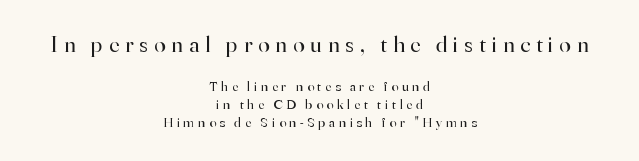
The image shows 23 px text type, upright; set centered, normal line spacing (1.29x), unusually wide letter spacing (+0.26 em), not underlined; the first (top) block is 1.64x larger.
